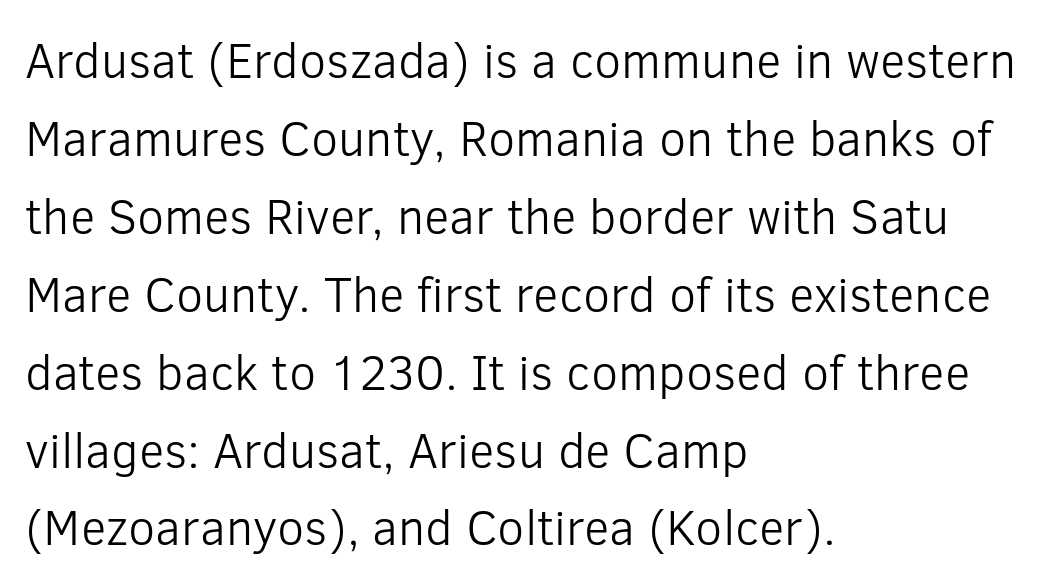
Letterform terminals end flat and unadorned throughout the passage. The setting favours the left margin, as ordinary paragraphs usually do. Nope, not italic — everything's standing straight. Varying glyph widths throughout — classic text-font behaviour. These lines keep a tight, regular rhythm from letter to letter. Vertical stems look standard width or narrower in stroke.
